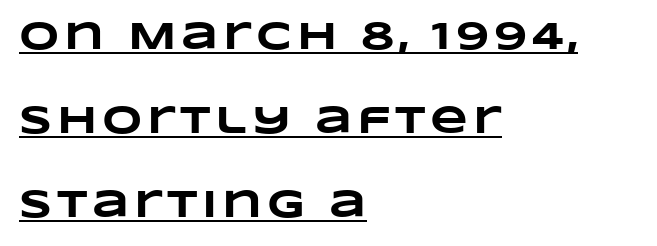
Q: Is the text bold? A: Yes.
Q: Is the text underlined? A: Yes.
Q: How is the paragraph aligned? A: Left-aligned.
Q: Is the spacing between lines tight, normal or loose? A: Loose.
Q: Width (condensed, normal, or wide)? A: Wide.
Q: Stroke contrast? A: Low.
Q: x-height? A: Large.
Q: Monospaced? A: No.
